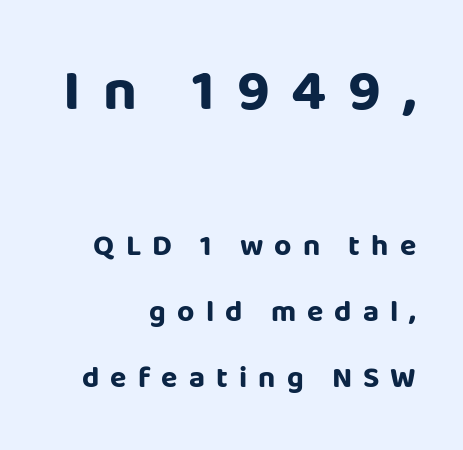
The image shows 59 px bold sans-serif type, upright; set right-aligned, loose line spacing (2.19x), unusually wide letter spacing (+0.37 em), not underlined; the first (top) block is 1.97x larger; low stroke contrast and a large x-height.
